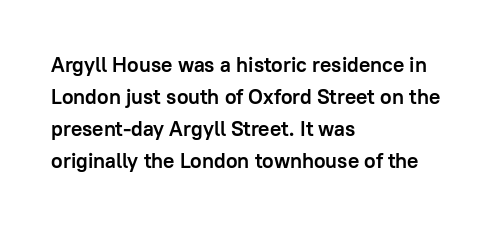
Q: Is the text bold? A: Yes.
Q: Is the text italic (slanted)? A: No, it is upright.
Q: Is the text underlined? A: No.
Q: How is the paragraph aligned? A: Left-aligned.
Q: Is the spacing between letters normal or unusually wide? A: Normal.
Q: Is the spacing between lines tight, normal or loose? A: Normal.
